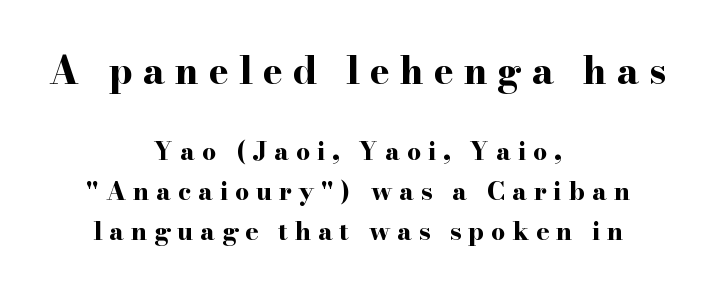
Compared with typical body copy, the letter spacing here is much looser. These two chunks differ in scale, with the top chunk taking the larger measure. Each letter keeps its own natural width here, so spacing adapts to shape. The paragraph has two soft edges and a firm central axis. No italicization has been applied; the sample stays upright.
